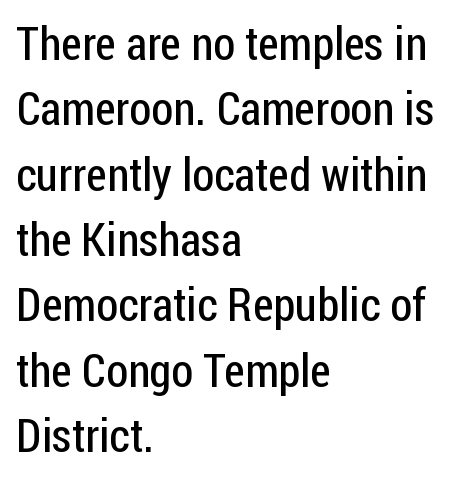
{"serif": "no", "italic": "no", "bold": "no", "weight": "regular", "width": "condensed", "stroke_contrast": "low", "x_height": "medium", "monospaced": "no", "underline": "no", "align": "left", "line_spacing": "normal", "line_spacing_ratio": 1.39, "letter_spacing": "normal", "letter_spacing_em": 0.0, "glyph_px": 47}
